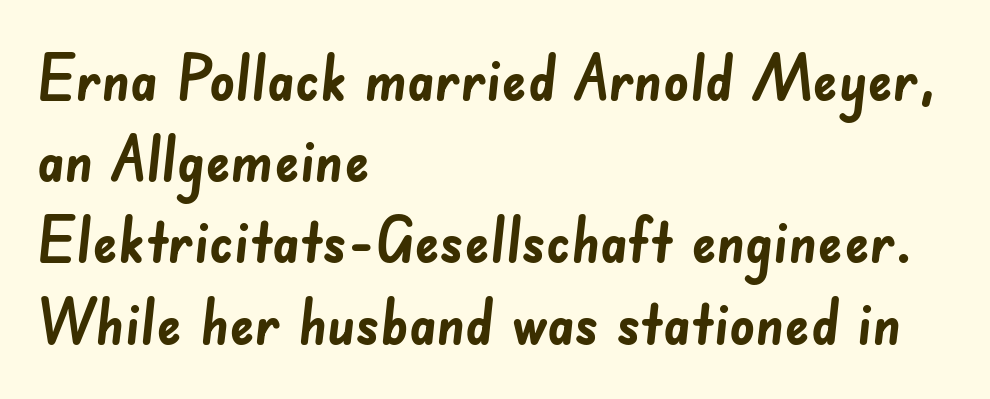
{"serif": "no", "bold": "yes", "weight": "semibold", "width": "normal", "stroke_contrast": "low", "x_height": "small", "monospaced": "no", "underline": "no", "align": "left", "line_spacing": "normal", "line_spacing_ratio": 1.31, "letter_spacing": "normal", "letter_spacing_em": 0.0, "glyph_px": 62}
